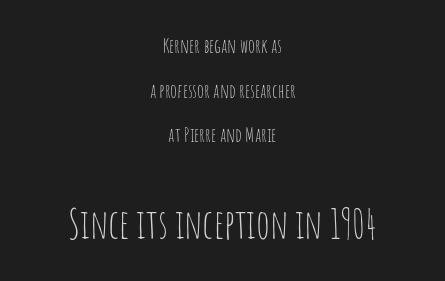
Q: Is the text bold? A: No.
Q: Is the text italic (slanted)? A: No, it is upright.
Q: Is the typeface a serif or a sans-serif typeface? A: Sans-serif.
Q: Is the text underlined? A: No.
Q: How is the paragraph aligned? A: Centered.
Q: Is the spacing between letters normal or unusually wide? A: Normal.
Q: Is the spacing between lines tight, normal or loose? A: Loose.
Q: Which block of text is set in a larger size, the first (top) or the second (bottom)? A: The second (bottom) one.
Q: Width (condensed, normal, or wide)? A: Condensed.
Q: Stroke contrast? A: Low.
Q: x-height? A: Large.
Q: Monospaced? A: No.
